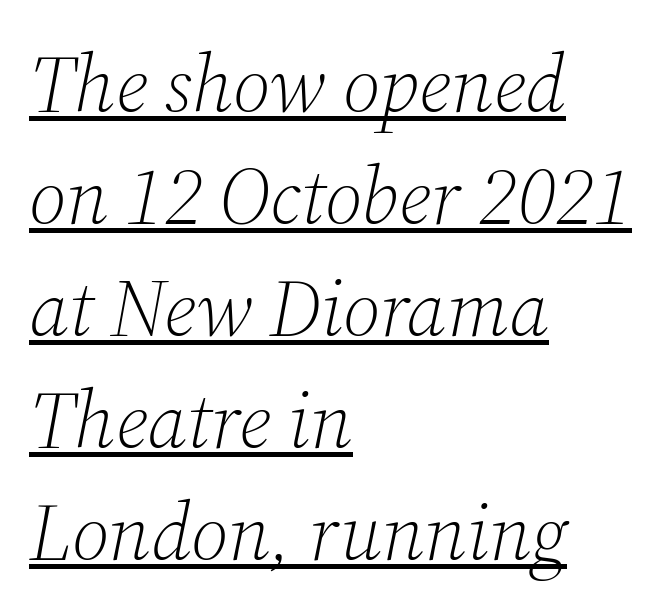
Q: Is the text bold? A: No.
Q: Is the text italic (slanted)? A: Yes, it leans right by about 12 degrees.
Q: Is the typeface a serif or a sans-serif typeface? A: Serif.
Q: Is the text underlined? A: Yes.
Q: How is the paragraph aligned? A: Left-aligned.
Q: Is the spacing between letters normal or unusually wide? A: Normal.
Q: Is the spacing between lines tight, normal or loose? A: Normal.
Q: Width (condensed, normal, or wide)? A: Normal.
Q: Stroke contrast? A: Medium.
Q: x-height? A: Medium.
Q: Monospaced? A: No.
